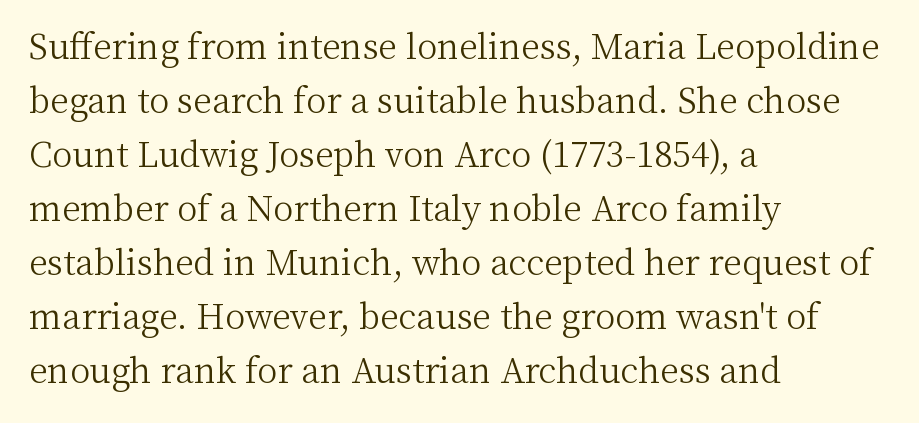
Default kerning and tracking; the words read as compact shapes. Is the block centered? No — it sits flush against the left margin. Compared with a typical body face, this is equally light or lighter still. Is this a fixed-width face? No — the glyphs have proportional, varying widths. Each letter's strokes conclude with small projecting serifs.
